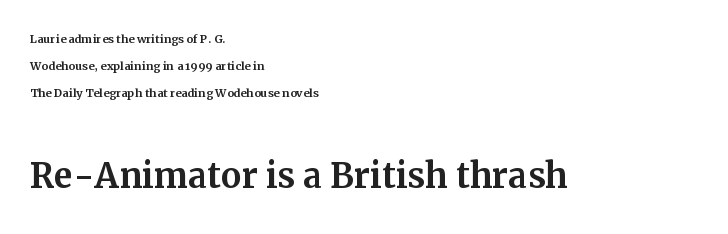
The space beneath each line is pristine and unruled. A typesetter would call this proportional, since set widths differ per character. Every character sits straight up, as roman type does. Stroke terminals: seriffed. In CSS terms this would be text-align: left.
